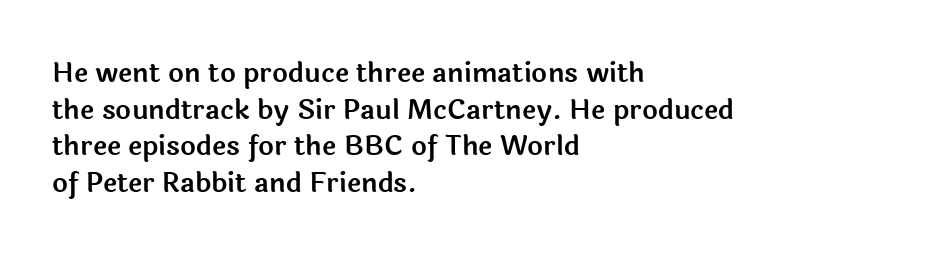
Alignment: flush left. The lettering stays uniformly vertical, giving the passage a roman look. The block of text has a typical density, with ordinary space between rows. Beneath every word, the page is bare. Compared with typical body copy, the letter spacing here is the same.
